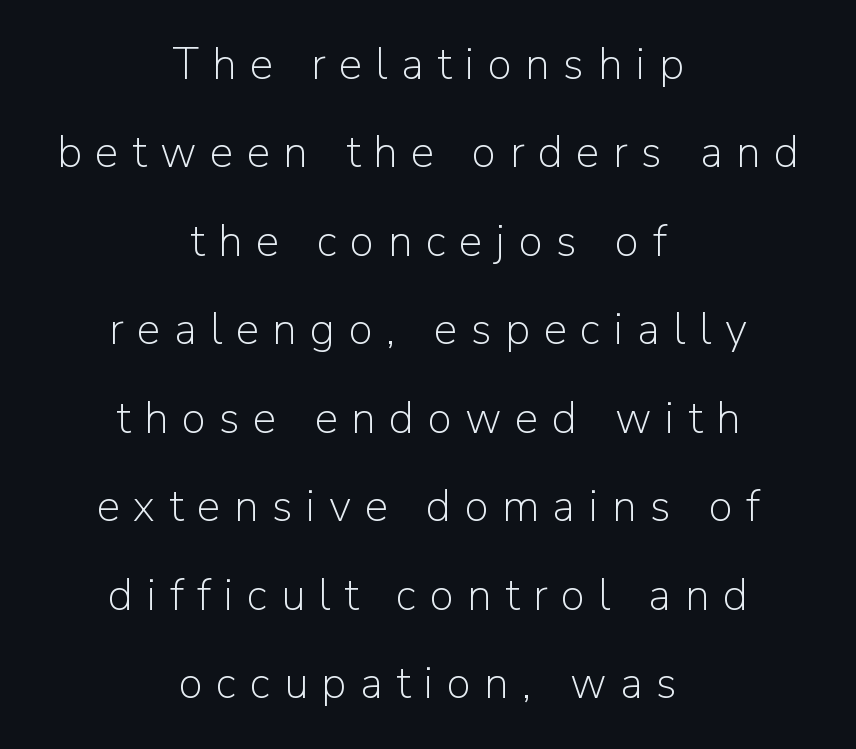
The image shows 44 px light sans-serif type, upright; set centered, loose line spacing (2.01x), unusually wide letter spacing (+0.31 em), not underlined; low stroke contrast and a medium x-height.
